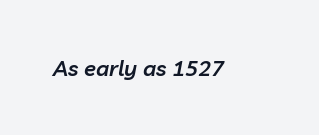
The image shows 22 px text type, italic (leaning right); set normal letter spacing, not underlined.
